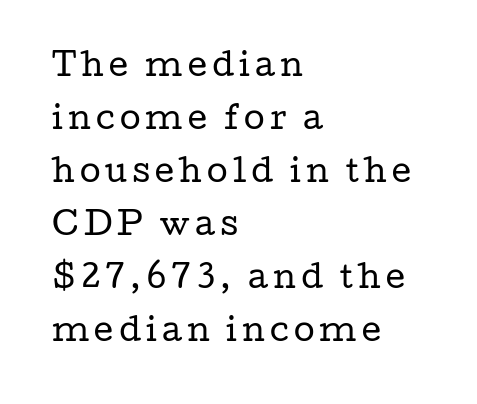
{"serif": "yes", "italic": "no", "bold": "no", "weight": "regular", "width": "wide", "stroke_contrast": "low", "x_height": "medium", "monospaced": "no", "underline": "no", "align": "left", "line_spacing_ratio": 1.77, "glyph_px": 30}
